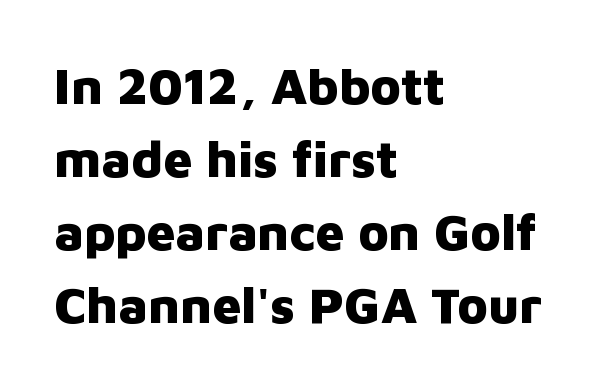
{"serif": "no", "italic": "no", "bold": "yes", "weight": "heavy", "width": "normal", "stroke_contrast": "low", "x_height": "medium", "monospaced": "no", "underline": "no", "align": "left", "line_spacing": "normal", "line_spacing_ratio": 1.43, "letter_spacing": "normal", "letter_spacing_em": 0.0, "glyph_px": 51}
